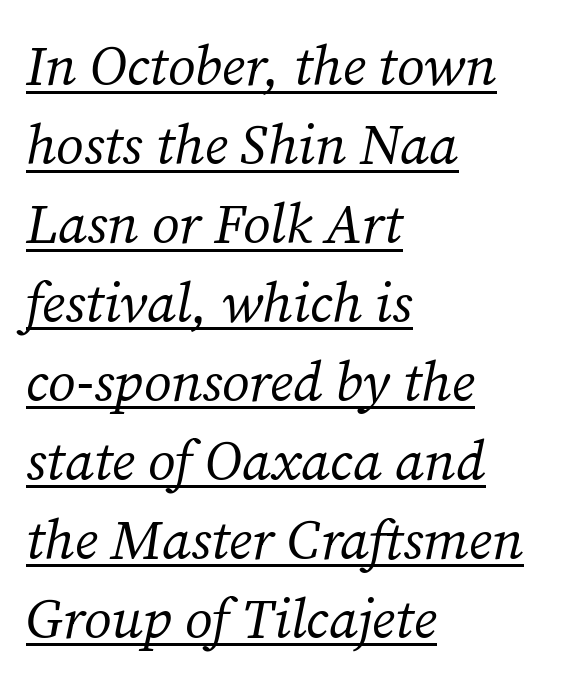
Q: Is the text bold? A: No.
Q: Is the text italic (slanted)? A: Yes, it leans right by about 12 degrees.
Q: Is the typeface a serif or a sans-serif typeface? A: Serif.
Q: Is the text underlined? A: Yes.
Q: How is the paragraph aligned? A: Left-aligned.
Q: Is the spacing between letters normal or unusually wide? A: Normal.
Q: Is the spacing between lines tight, normal or loose? A: Normal.
Q: Width (condensed, normal, or wide)? A: Normal.
Q: Stroke contrast? A: Medium.
Q: x-height? A: Medium.
Q: Monospaced? A: No.
